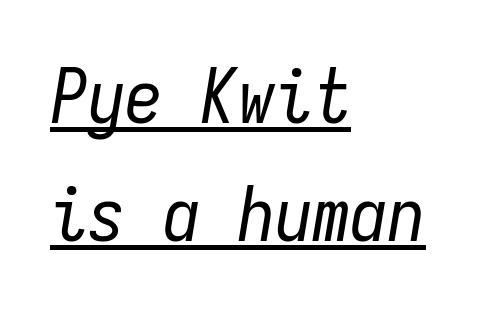
The letterforms sit at book weight or below. The lines sit at an ordinary, default distance from one another. An italicized treatment has been applied to the whole sample. A continuous stroke trails under the words, as in a hyperlink. The rendering keeps characters at their native spacing.
